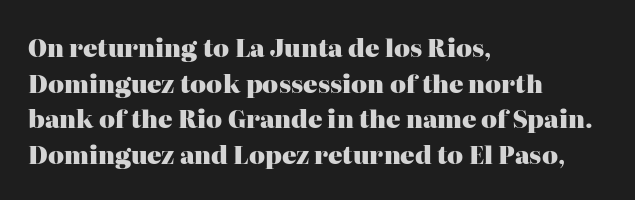
{"italic": "no", "bold": "yes", "underline": "no", "align": "left", "line_spacing": "normal", "line_spacing_ratio": 1.48, "letter_spacing": "normal", "letter_spacing_em": 0.0, "glyph_px": 24}
